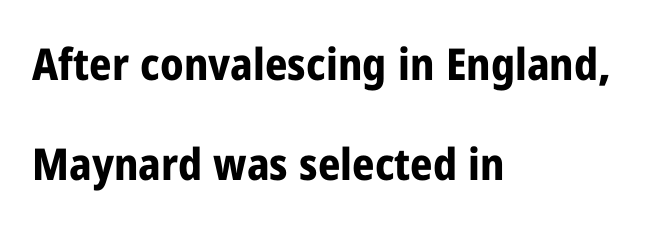
{"serif": "no", "italic": "no", "bold": "yes", "weight": "bold", "width": "condensed", "stroke_contrast": "low", "x_height": "medium", "monospaced": "no", "underline": "no", "align": "left", "line_spacing": "loose", "line_spacing_ratio": 2.27, "letter_spacing": "normal", "letter_spacing_em": 0.0, "glyph_px": 44}
